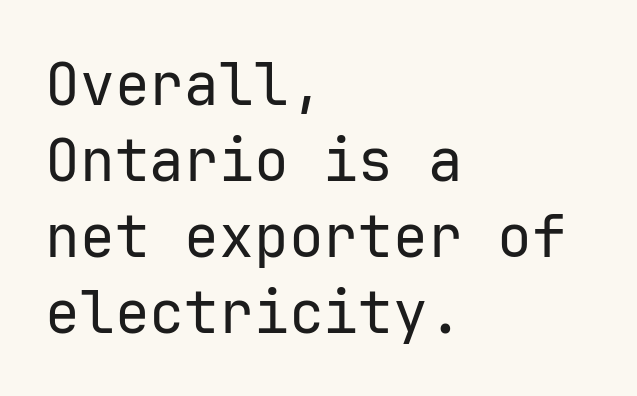
The image shows 58 px regular-weight sans-serif type, upright, monospaced; set left-aligned, normal line spacing (1.31x), normal letter spacing, not underlined; low stroke contrast and a medium x-height.
